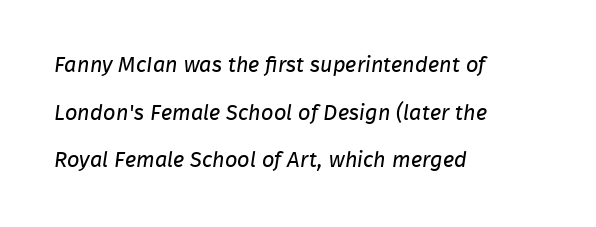
Q: Is the text bold? A: No.
Q: Is the text underlined? A: No.
Q: How is the paragraph aligned? A: Left-aligned.
Q: Is the spacing between letters normal or unusually wide? A: Normal.
Q: Is the spacing between lines tight, normal or loose? A: Loose.
